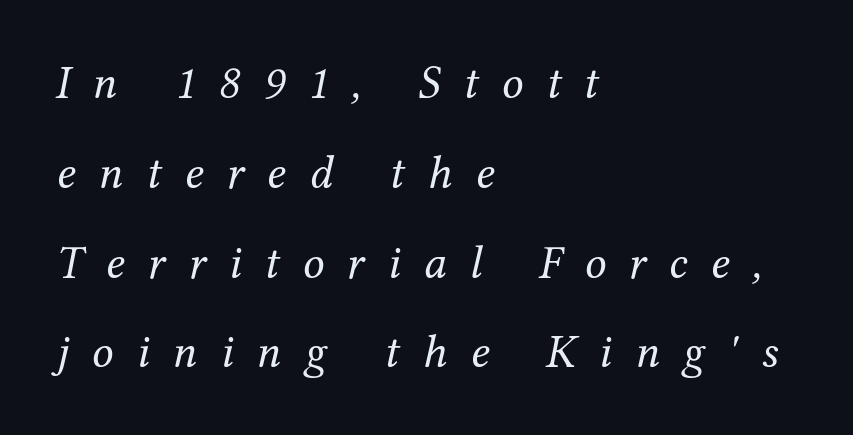
Heaviness? Minimal to ordinary, like unemphasized prose. Does the copy run flush right? No — it runs flush left. Honestly, the letter spacing is so wide it's the main thing you notice. Here the designer chose a conventional face with non-uniform glyph widths. Check under the words: just untouched page.
